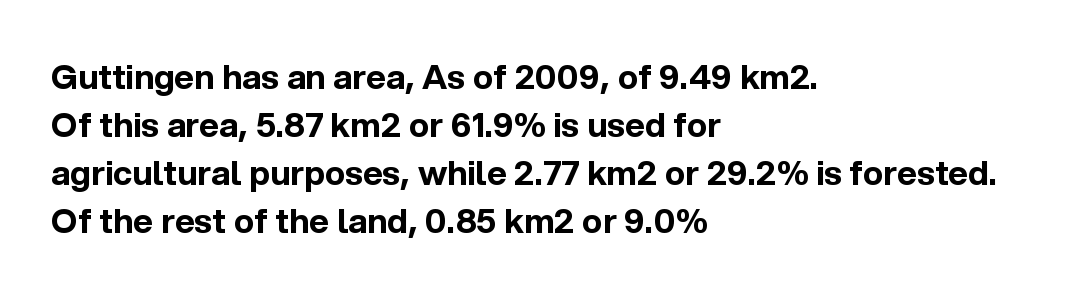
The image shows 34 px bold sans-serif type, upright; set left-aligned, normal line spacing (1.41x), normal letter spacing, not underlined; a medium x-height.
